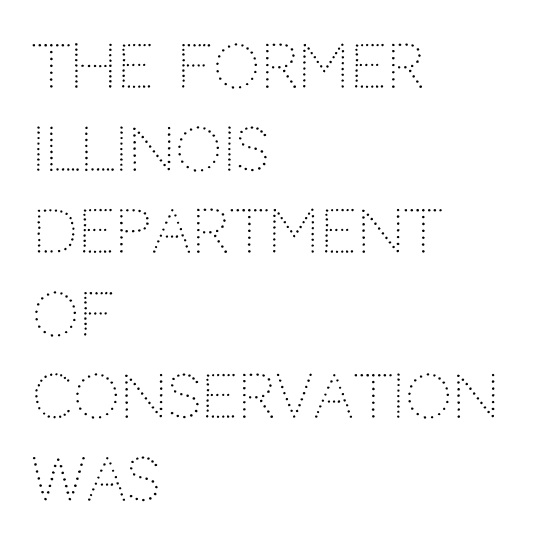
{"serif": "no", "italic": "no", "bold": "no", "weight": "light", "width": "normal", "stroke_contrast": "low", "x_height": "large", "monospaced": "no", "underline": "no", "align": "left", "line_spacing": "normal", "line_spacing_ratio": 1.4, "letter_spacing": "normal", "letter_spacing_em": 0.0, "glyph_px": 59}
